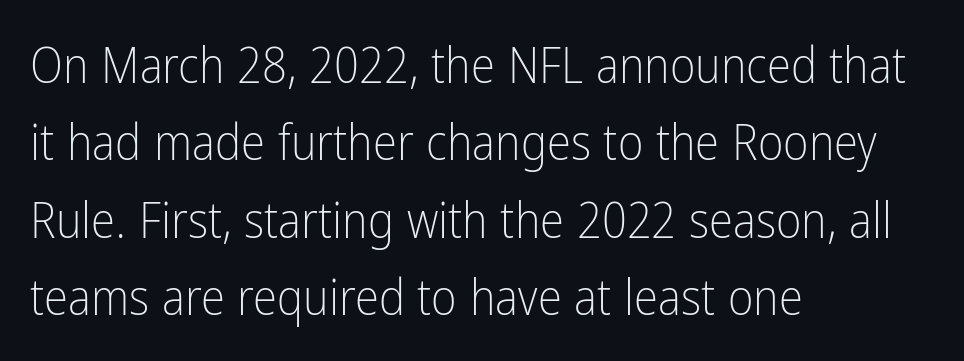
The image shows 49 px light, condensed sans-serif type, upright; set left-aligned, normal line spacing (1.58x), normal letter spacing, not underlined; low stroke contrast and a medium x-height.
